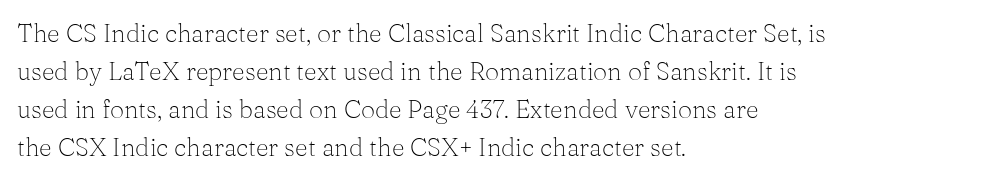
{"italic": "no", "bold": "no", "underline": "no", "align": "left", "line_spacing": "normal", "line_spacing_ratio": 1.52, "letter_spacing": "normal", "letter_spacing_em": 0.0, "glyph_px": 25}
